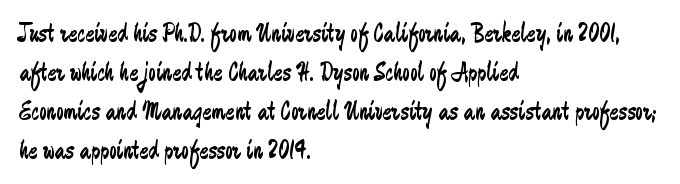
Q: Is the text bold? A: No.
Q: Is the text italic (slanted)? A: Yes.
Q: Is the text underlined? A: No.
Q: How is the paragraph aligned? A: Left-aligned.
Q: Is the spacing between letters normal or unusually wide? A: Normal.
Q: Is the spacing between lines tight, normal or loose? A: Normal.
